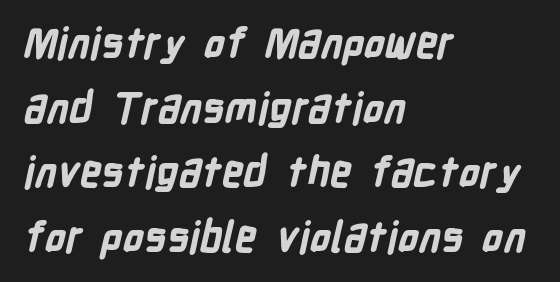
The image shows 42 px bold, condensed sans-serif type; set left-aligned, normal line spacing (1.54x), normal letter spacing, not underlined; low stroke contrast and a medium x-height.
